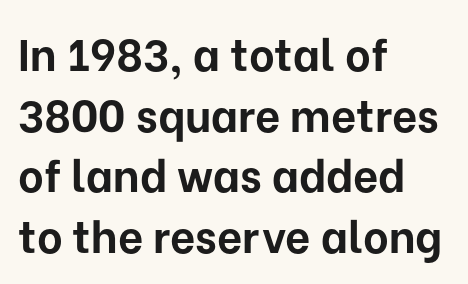
The image shows 44 px bold sans-serif type, upright; set left-aligned, normal line spacing (1.38x), normal letter spacing, not underlined; low stroke contrast and a medium x-height.
